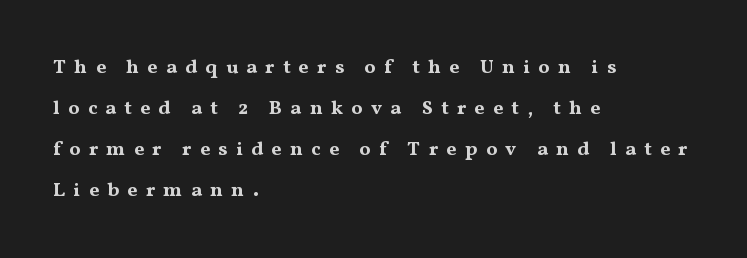
The image shows 20 px bold type, upright; set left-aligned, loose line spacing (2.05x), unusually wide letter spacing (+0.41 em), not underlined.
